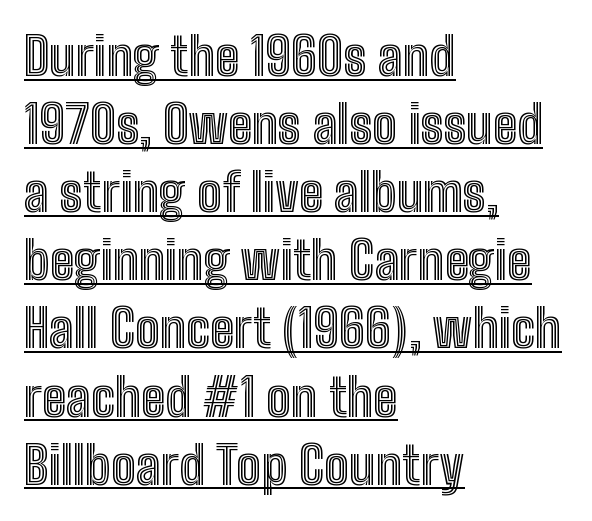
There is no visible air inserted between adjacent glyphs. In terms of posture, this sample is upright. The rendered words wear a rule along their underside. Here the designer chose a conventional face with non-uniform glyph widths. Summary of vertical rhythm: regular, with standard interline spacing.
